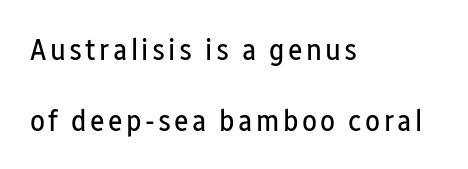
Q: Is the text bold? A: No.
Q: Is the text italic (slanted)? A: No, it is upright.
Q: Is the typeface a serif or a sans-serif typeface? A: Sans-serif.
Q: Is the text underlined? A: No.
Q: How is the paragraph aligned? A: Left-aligned.
Q: Is the spacing between lines tight, normal or loose? A: Loose.
Q: Width (condensed, normal, or wide)? A: Condensed.
Q: Stroke contrast? A: Low.
Q: x-height? A: Medium.
Q: Monospaced? A: No.
